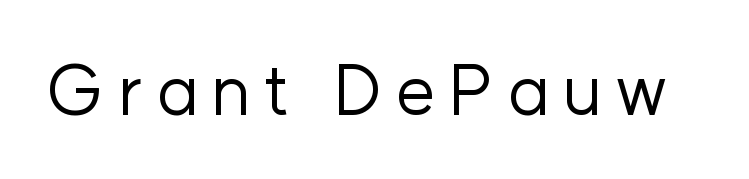
This sample has the flowing, uneven cadence of proportional lettering. The axis of the letterforms is exactly vertical. The typeface has the unassuming heft of standard copy or less. Lines of text with bare space underneath. Examine the stroke ends and you'll find no serifs.
